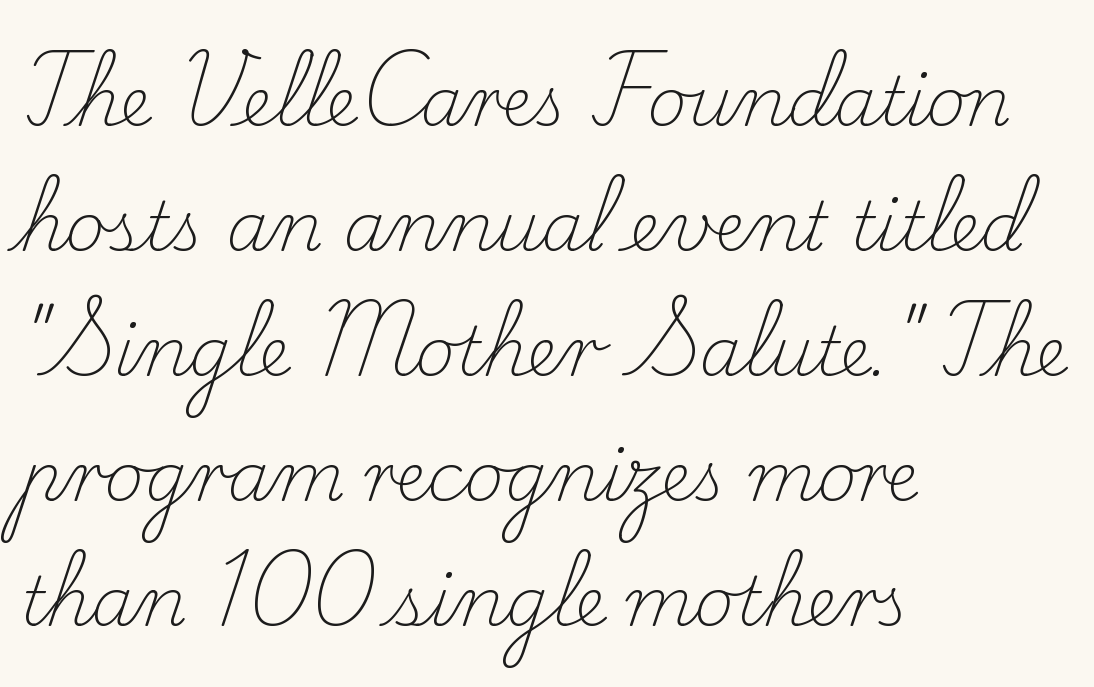
Q: Is the text bold? A: No.
Q: Is the text italic (slanted)? A: Yes.
Q: Is the typeface a serif or a sans-serif typeface? A: Serif.
Q: Is the text underlined? A: No.
Q: How is the paragraph aligned? A: Left-aligned.
Q: Is the spacing between letters normal or unusually wide? A: Normal.
Q: Width (condensed, normal, or wide)? A: Normal.
Q: Stroke contrast? A: Low.
Q: x-height? A: Small.
Q: Monospaced? A: No.
